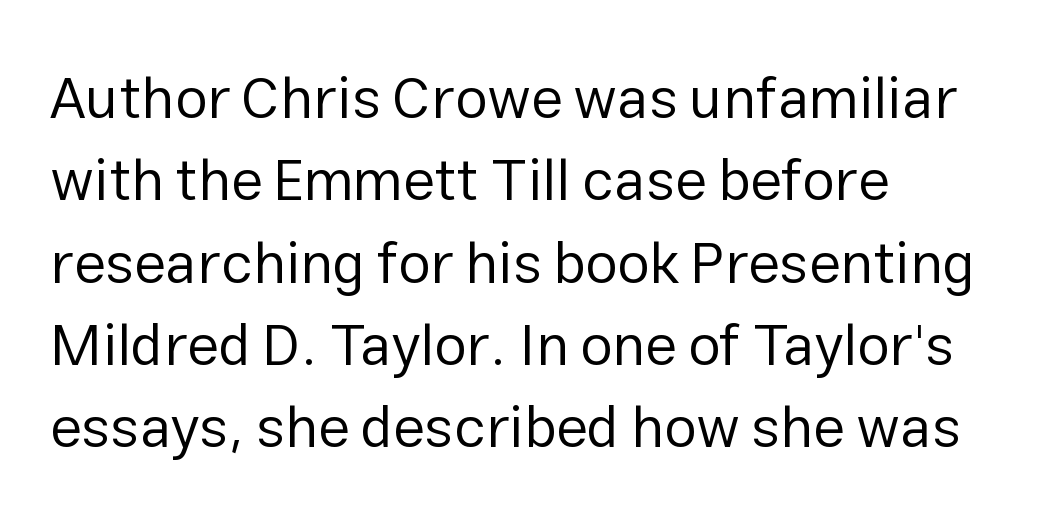
Q: Is the text bold? A: No.
Q: Is the text italic (slanted)? A: No, it is upright.
Q: Is the typeface a serif or a sans-serif typeface? A: Sans-serif.
Q: Is the text underlined? A: No.
Q: How is the paragraph aligned? A: Left-aligned.
Q: Is the spacing between letters normal or unusually wide? A: Normal.
Q: Is the spacing between lines tight, normal or loose? A: Normal.
Q: Width (condensed, normal, or wide)? A: Normal.
Q: Stroke contrast? A: Low.
Q: x-height? A: Medium.
Q: Monospaced? A: No.
